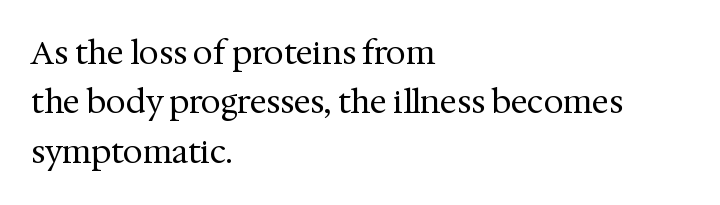
{"serif": "yes", "italic": "no", "bold": "no", "weight": "regular", "width": "normal", "stroke_contrast": "medium", "x_height": "medium", "monospaced": "no", "underline": "no", "align": "left", "line_spacing": "normal", "line_spacing_ratio": 1.54, "letter_spacing": "normal", "letter_spacing_em": 0.0, "glyph_px": 32}
